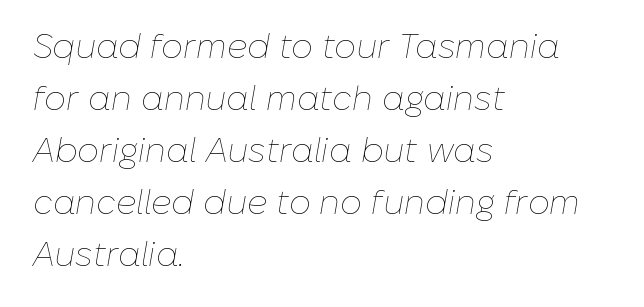
Compared with typical body copy, the letter spacing here is the same. Observe the lean: these are italic letterforms. The cut favours lightness, reaching ordinary text weight at its darkest. Layout note: lines flush left. Leading matches the norm, producing a regular column.
